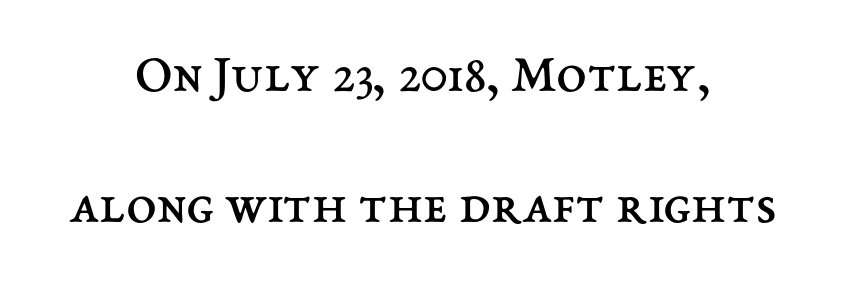
The image shows 55 px regular-weight type, upright; set centered, loose line spacing (2.38x), normal letter spacing, not underlined; medium stroke contrast and a medium x-height.
